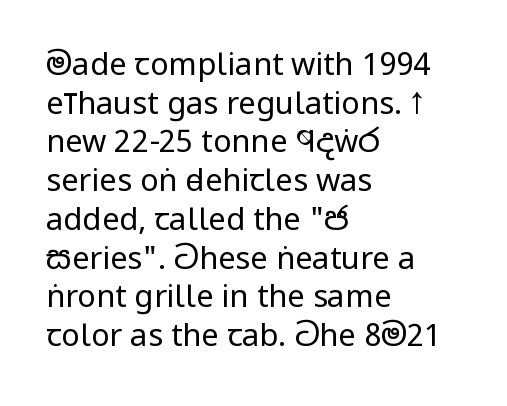
Q: Is the text bold? A: No.
Q: Is the text italic (slanted)? A: No, it is upright.
Q: Is the typeface a serif or a sans-serif typeface? A: Sans-serif.
Q: Is the text underlined? A: No.
Q: How is the paragraph aligned? A: Left-aligned.
Q: Is the spacing between letters normal or unusually wide? A: Normal.
Q: Is the spacing between lines tight, normal or loose? A: Normal.
Q: Width (condensed, normal, or wide)? A: Condensed.
Q: Stroke contrast? A: Low.
Q: x-height? A: Large.
Q: Monospaced? A: No.
